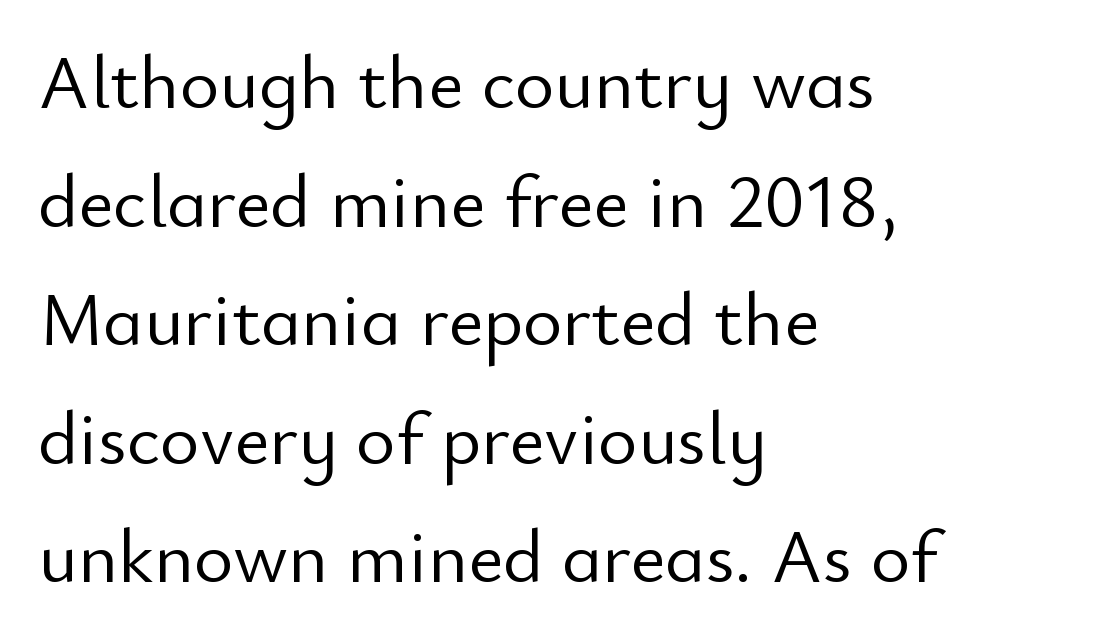
Q: Is the text bold? A: No.
Q: Is the text italic (slanted)? A: No, it is upright.
Q: Is the typeface a serif or a sans-serif typeface? A: Sans-serif.
Q: Is the text underlined? A: No.
Q: How is the paragraph aligned? A: Left-aligned.
Q: Is the spacing between letters normal or unusually wide? A: Normal.
Q: Is the spacing between lines tight, normal or loose? A: Normal.
Q: Width (condensed, normal, or wide)? A: Normal.
Q: Stroke contrast? A: Low.
Q: x-height? A: Small.
Q: Monospaced? A: No.
